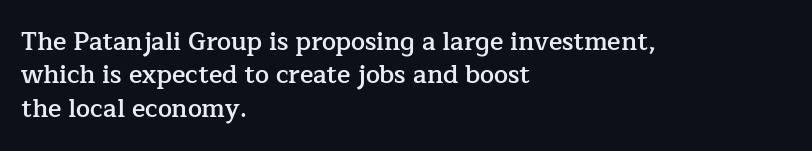
Q: Is the text bold? A: Semi-bold.
Q: Is the text italic (slanted)? A: No, it is upright.
Q: Is the text underlined? A: No.
Q: How is the paragraph aligned? A: Left-aligned.
Q: Is the spacing between letters normal or unusually wide? A: Normal.
Q: Is the spacing between lines tight, normal or loose? A: Normal.
